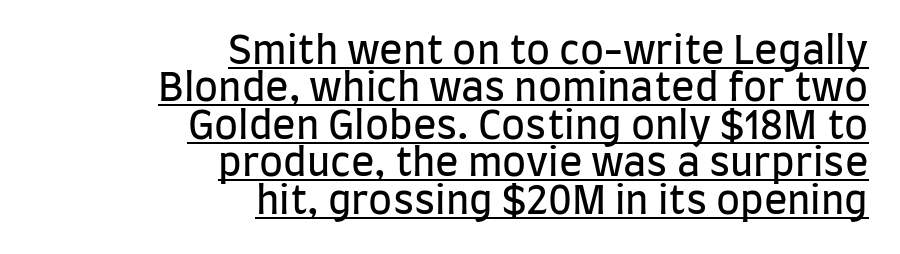
The image shows 39 px regular-weight, condensed sans-serif type, upright; set right-aligned, tight line spacing (0.96x), normal letter spacing, underlined; low stroke contrast and a large x-height.
